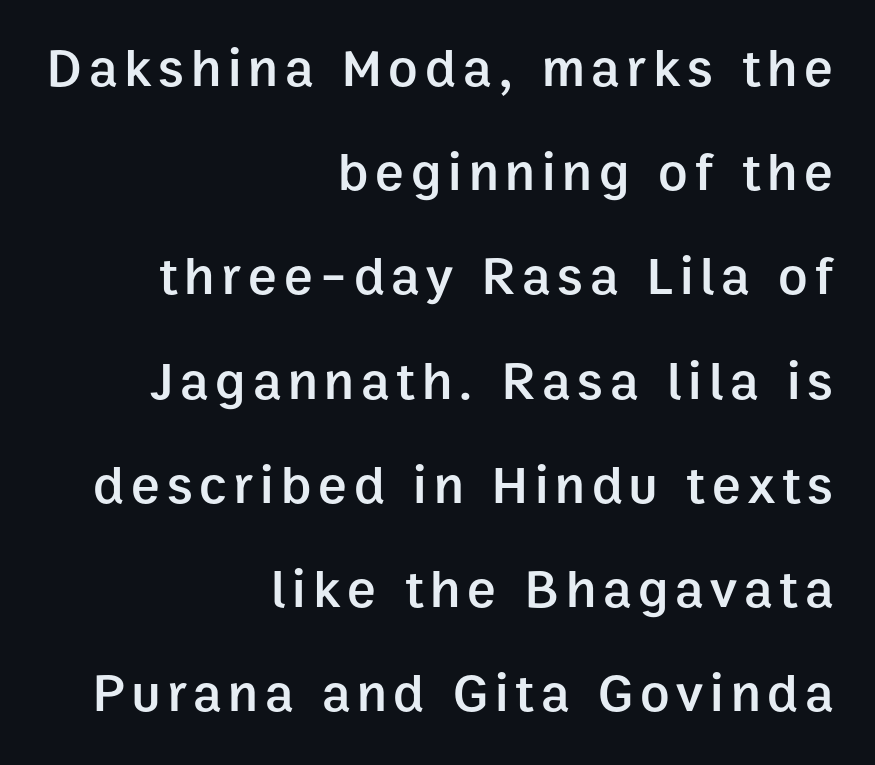
The image shows 54 px semibold sans-serif type, upright; set right-aligned, loose line spacing (1.93x), not underlined; low stroke contrast and a medium x-height.
